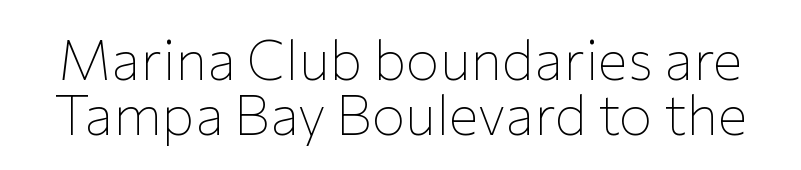
Q: Is the text bold? A: No.
Q: Is the text italic (slanted)? A: No, it is upright.
Q: Is the typeface a serif or a sans-serif typeface? A: Sans-serif.
Q: Is the text underlined? A: No.
Q: Is the spacing between letters normal or unusually wide? A: Normal.
Q: Is the spacing between lines tight, normal or loose? A: Tight.
Q: Width (condensed, normal, or wide)? A: Normal.
Q: Stroke contrast? A: Low.
Q: x-height? A: Medium.
Q: Monospaced? A: No.
